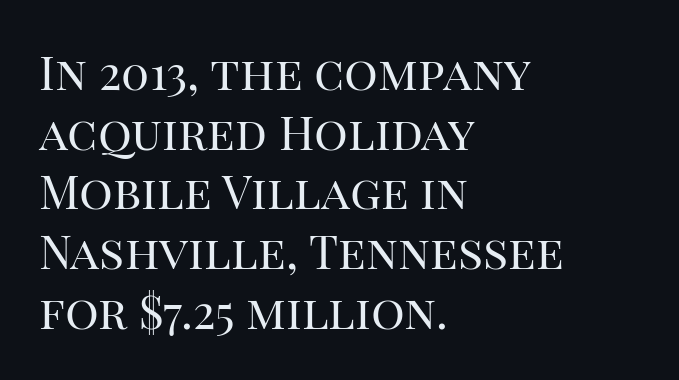
Q: Is the text bold? A: No.
Q: Is the text italic (slanted)? A: No, it is upright.
Q: Is the typeface a serif or a sans-serif typeface? A: Serif.
Q: Is the text underlined? A: No.
Q: How is the paragraph aligned? A: Left-aligned.
Q: Is the spacing between letters normal or unusually wide? A: Normal.
Q: Is the spacing between lines tight, normal or loose? A: Normal.
Q: Width (condensed, normal, or wide)? A: Normal.
Q: Stroke contrast? A: High.
Q: x-height? A: Large.
Q: Monospaced? A: No.
